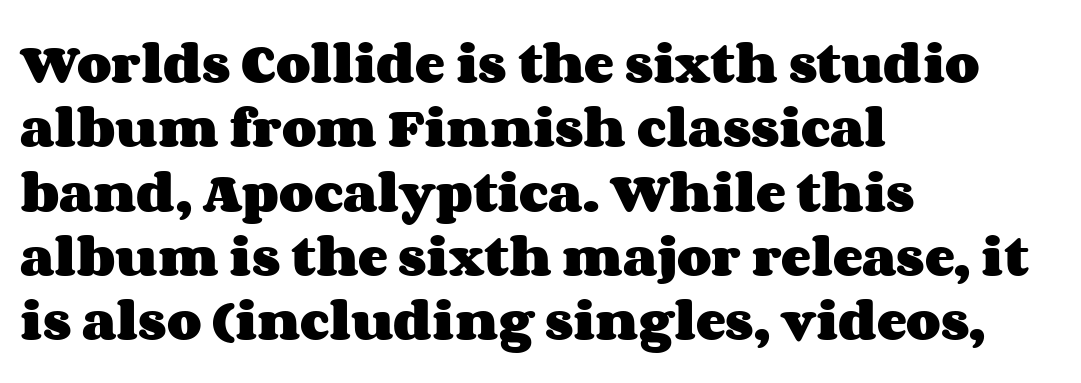
The image shows 45 px heavy, wide type, upright; set left-aligned, normal line spacing (1.43x), normal letter spacing, not underlined; medium stroke contrast and a large x-height.
